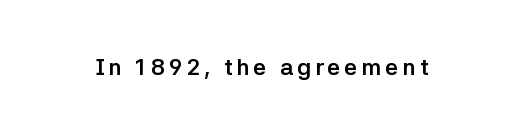
The words here are not underlined. Ascenders rise straight up at ninety degrees. What weight is shown? A full bold with thick strokes.
